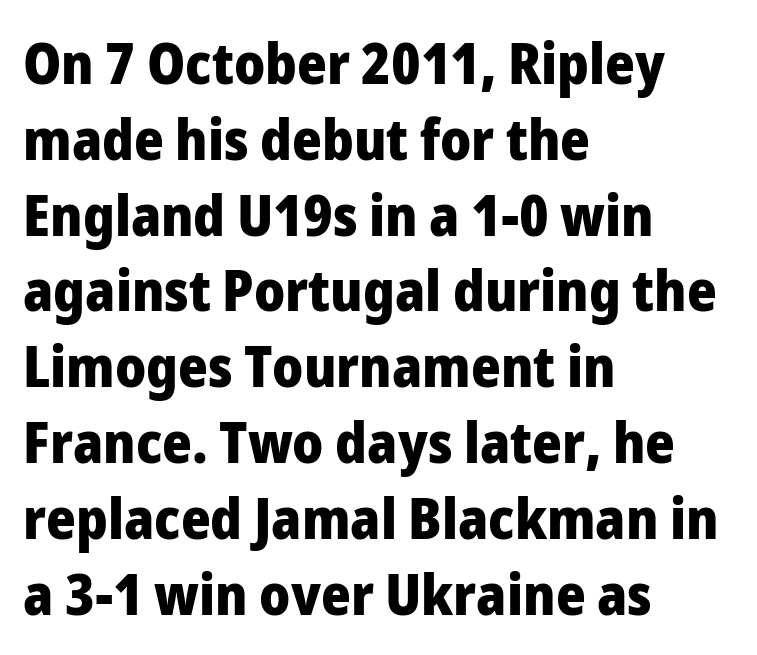
The image shows 57 px heavy sans-serif type, upright; set left-aligned, normal line spacing (1.33x), normal letter spacing, not underlined; low stroke contrast and a medium x-height.
